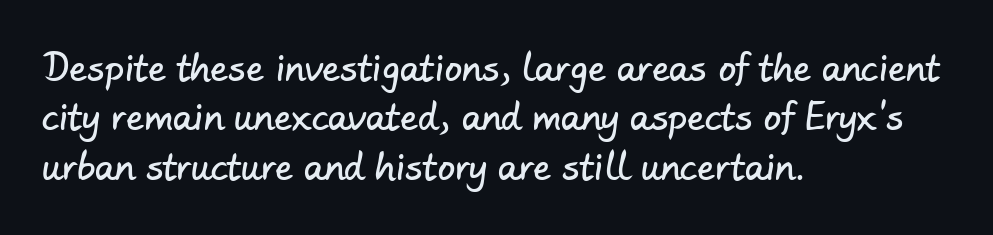
{"serif": "no", "width": "normal", "stroke_contrast": "low", "x_height": "small", "monospaced": "no", "underline": "no", "align": "left", "line_spacing": "normal", "line_spacing_ratio": 1.41, "letter_spacing": "normal", "letter_spacing_em": 0.0, "glyph_px": 35}
